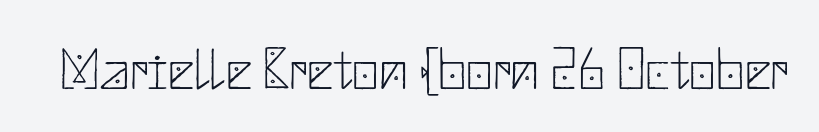
Q: Is the text bold? A: No.
Q: Is the text italic (slanted)? A: No, it is upright.
Q: Is the typeface a serif or a sans-serif typeface? A: Sans-serif.
Q: Is the text underlined? A: No.
Q: Is the spacing between letters normal or unusually wide? A: Normal.
Q: Width (condensed, normal, or wide)? A: Normal.
Q: Stroke contrast? A: Low.
Q: x-height? A: Small.
